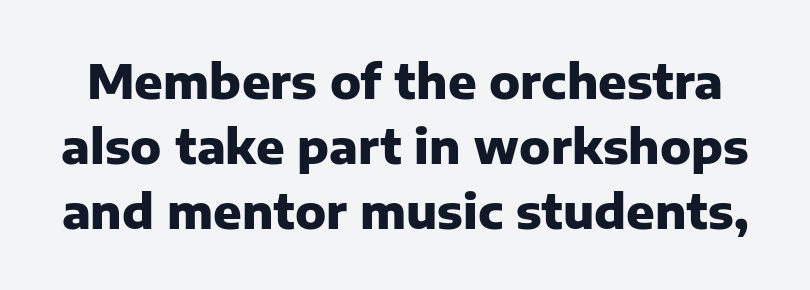
{"serif": "no", "italic": "no", "bold": "yes", "weight": "heavy", "width": "normal", "stroke_contrast": "low", "x_height": "medium", "monospaced": "no", "underline": "no", "line_spacing": "normal", "line_spacing_ratio": 1.38, "letter_spacing": "normal", "letter_spacing_em": 0.0, "glyph_px": 47}
